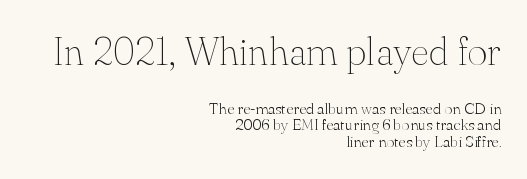
Q: Is the text bold? A: No.
Q: Is the text italic (slanted)? A: No, it is upright.
Q: Is the typeface a serif or a sans-serif typeface? A: Serif.
Q: Is the text underlined? A: No.
Q: How is the paragraph aligned? A: Right-aligned.
Q: Is the spacing between letters normal or unusually wide? A: Normal.
Q: Is the spacing between lines tight, normal or loose? A: Tight.
Q: Which block of text is set in a larger size, the first (top) or the second (bottom)? A: The first (top) one.
Q: Width (condensed, normal, or wide)? A: Normal.
Q: Stroke contrast? A: Medium.
Q: x-height? A: Small.
Q: Monospaced? A: No.
